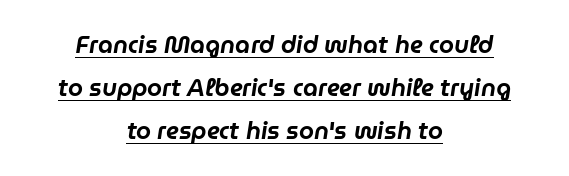
{"italic": "yes", "lean": "right", "slant_degrees": 9, "underline": "yes", "align": "center", "line_spacing_ratio": 1.8, "letter_spacing": "normal", "letter_spacing_em": 0.0, "glyph_px": 24}
